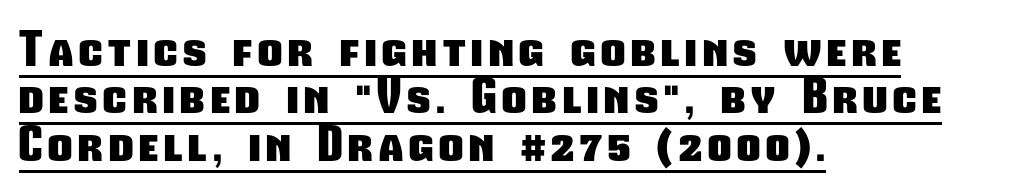
{"serif": "no", "bold": "yes", "weight": "heavy", "width": "condensed", "stroke_contrast": "low", "x_height": "medium", "monospaced": "no", "underline": "yes", "align": "left", "line_spacing": "tight", "line_spacing_ratio": 1.01, "glyph_px": 47}
